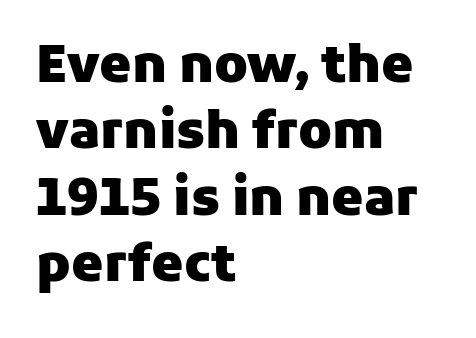
The image shows 51 px heavy sans-serif type, upright; set left-aligned, normal line spacing (1.3x), normal letter spacing, not underlined; low stroke contrast and a medium x-height.
